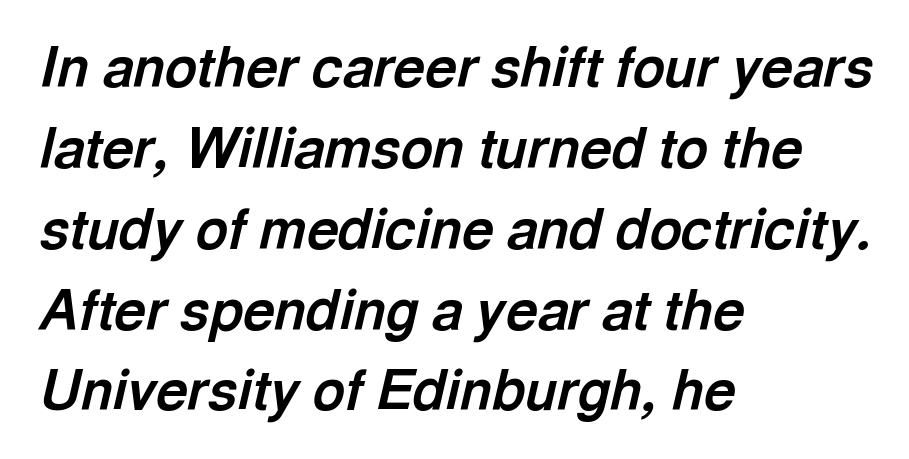
The image shows 55 px bold type, italic (leaning right); set left-aligned, normal line spacing (1.47x), normal letter spacing, not underlined; a medium x-height.
